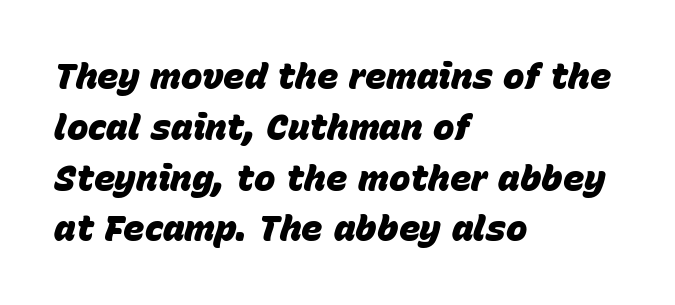
The image shows 36 px heavy type, italic (leaning right); set left-aligned, normal line spacing (1.41x), normal letter spacing, not underlined; low stroke contrast and a large x-height.
